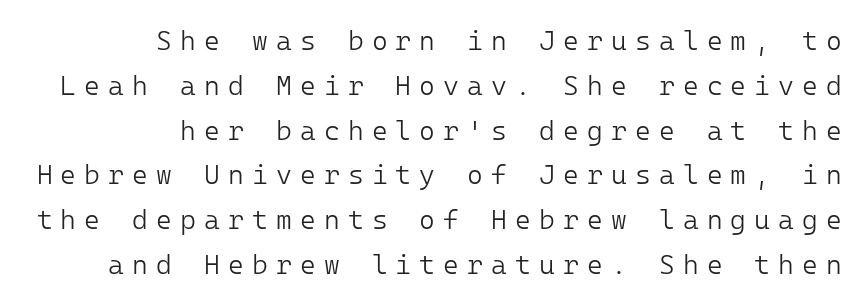
{"italic": "no", "bold": "no", "underline": "no", "align": "right", "line_spacing": "normal", "line_spacing_ratio": 1.66, "letter_spacing": "wide", "letter_spacing_em": 0.3, "glyph_px": 27}
